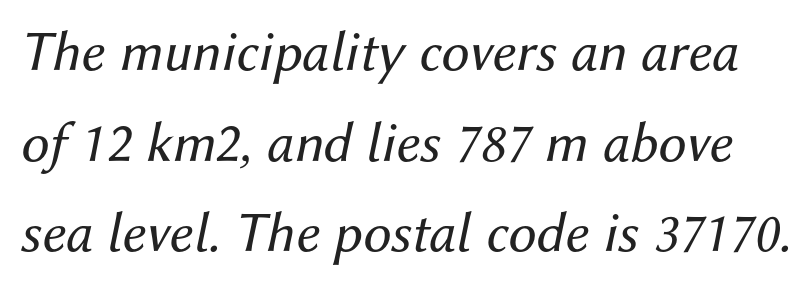
{"italic": "yes", "lean": "right", "slant_degrees": 12, "bold": "no", "weight": "regular", "width": "normal", "stroke_contrast": "medium", "x_height": "medium", "monospaced": "no", "underline": "no", "line_spacing": "normal", "line_spacing_ratio": 1.59, "letter_spacing": "normal", "letter_spacing_em": 0.0, "glyph_px": 57}
